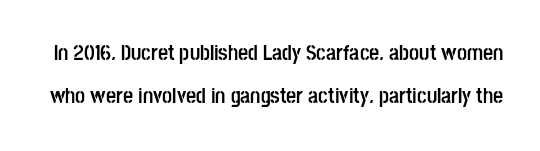
The image shows 22 px bold type, upright; set loose line spacing (1.95x), normal letter spacing, not underlined.
